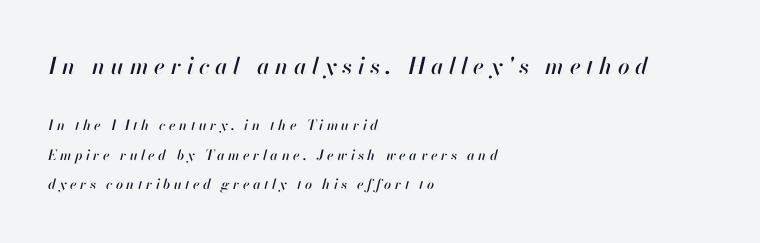
{"italic": "yes", "lean": "right", "slant_degrees": 13, "underline": "no", "align": "left", "line_spacing": "loose", "line_spacing_ratio": 2.09, "letter_spacing": "wide", "letter_spacing_em": 0.24, "larger_block": "first", "size_ratio": 1.64, "glyph_px": 23}
